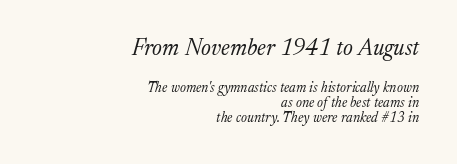
The image shows 23 px text type, italic (leaning right); set right-aligned, tight line spacing (1.07x), normal letter spacing, not underlined; the first (top) block is 1.64x larger.
